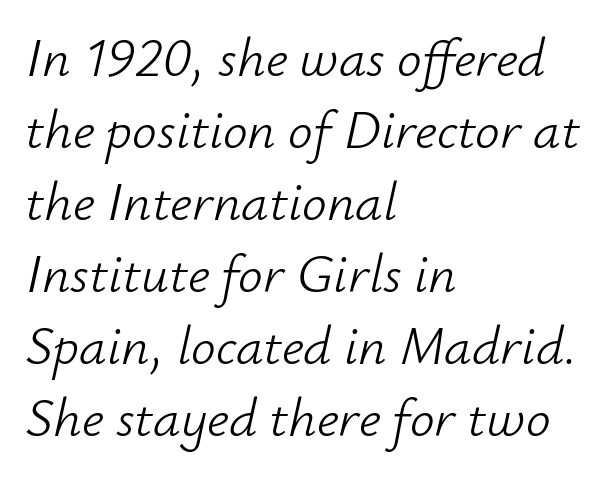
Weight: regular or lighter. Horizontal alignment here is leftward, the default for most running prose. This rendering features lettering with no underline. It's the slanting kind of type. Note the varied advance widths — an 'i' is clearly narrower than an 'm'. The gaps between neighbouring characters are ordinary and unremarkable.
